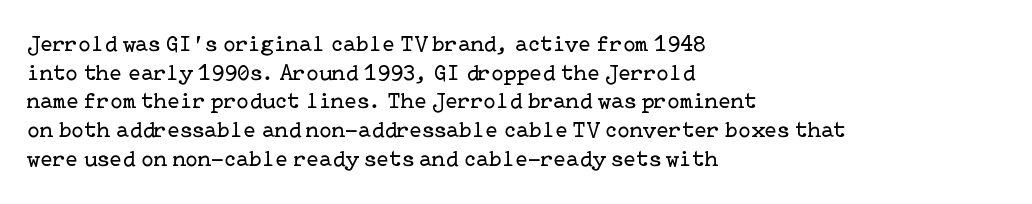
Q: Is the text bold? A: No.
Q: Is the text italic (slanted)? A: No, it is upright.
Q: Is the text underlined? A: No.
Q: How is the paragraph aligned? A: Left-aligned.
Q: Is the spacing between letters normal or unusually wide? A: Normal.
Q: Is the spacing between lines tight, normal or loose? A: Normal.
